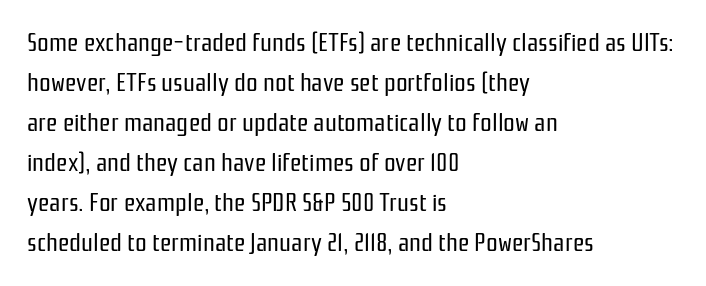
The image shows 26 px text type, upright; set left-aligned, normal line spacing (1.54x), normal letter spacing, not underlined.
